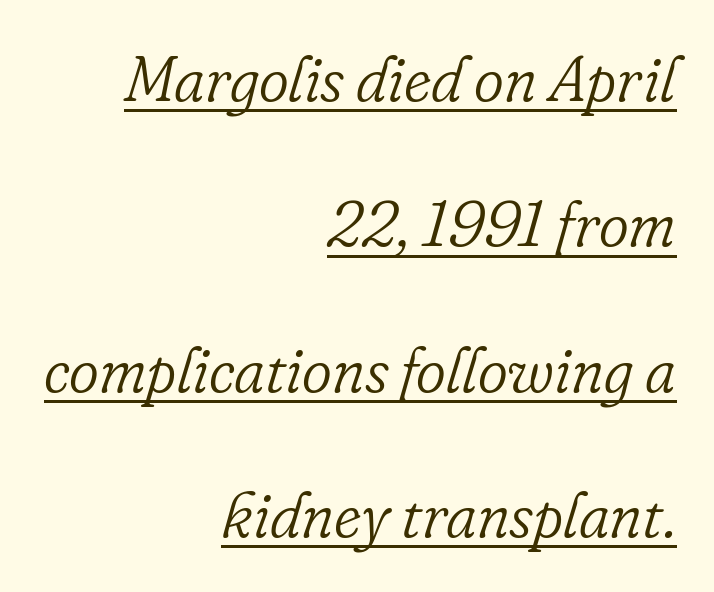
{"serif": "yes", "italic": "yes", "lean": "right", "slant_degrees": 16, "bold": "no", "weight": "light", "width": "normal", "stroke_contrast": "low", "x_height": "small", "monospaced": "no", "underline": "yes", "align": "right", "line_spacing": "loose", "line_spacing_ratio": 2.27, "letter_spacing": "normal", "letter_spacing_em": 0.0, "glyph_px": 64}
